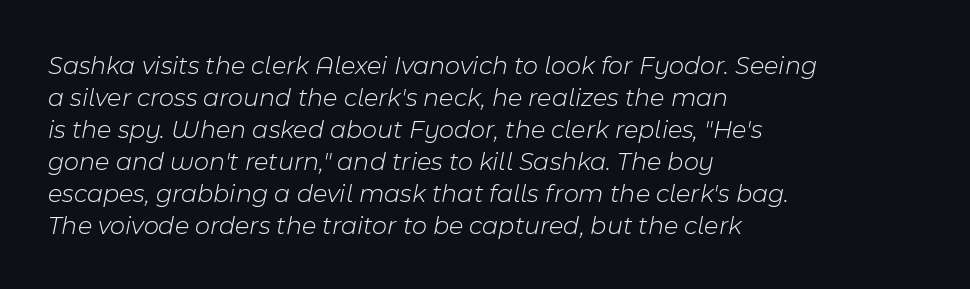
The line texture is even and compact thanks to regular tracking. If you drew a line through each stem, it would be angled. These lines stack with their left ends in a neat column. Check the space under the baseline: it is left empty.
